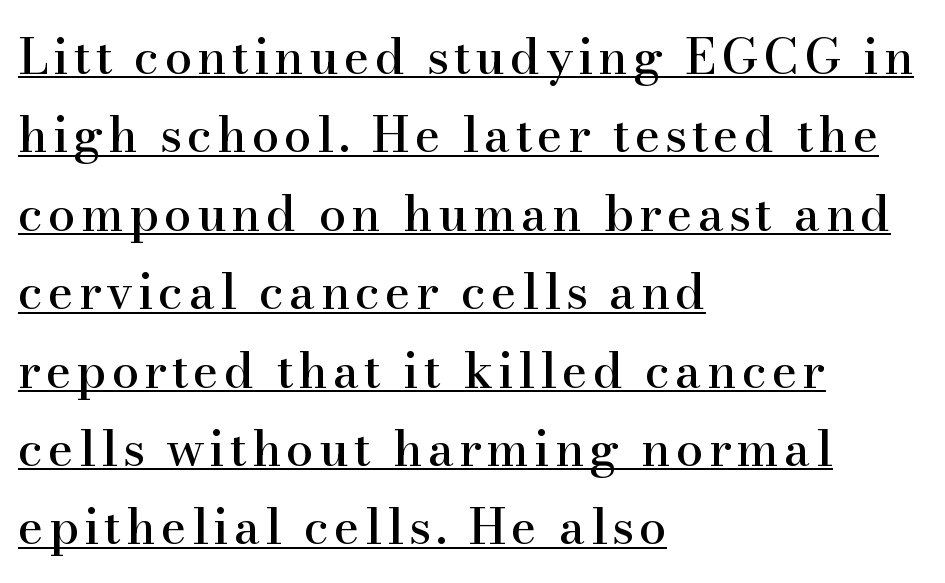
{"serif": "yes", "italic": "no", "width": "normal", "stroke_contrast": "high", "x_height": "small", "monospaced": "no", "underline": "yes", "align": "left", "line_spacing": "normal", "line_spacing_ratio": 1.6, "glyph_px": 49}
